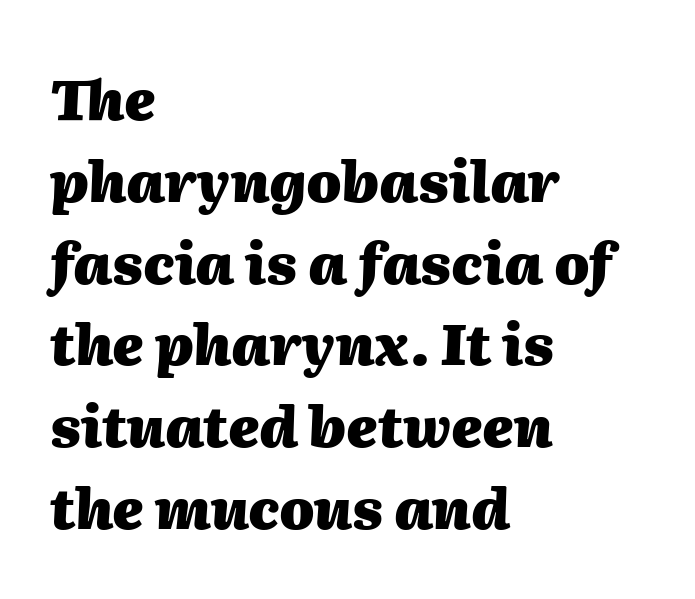
Pretty heavy lettering here — definitely bold. The text block is weighted toward the left margin, trailing off unevenly rightward. The face used here is proportionally spaced, like ordinary book or web type. The area under the type is left untouched. Each new line begins a customary step beneath the previous one.
